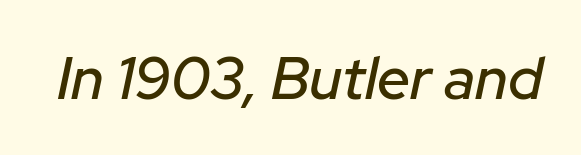
Q: Is the text italic (slanted)? A: Yes, it leans right by about 12 degrees.
Q: Is the text underlined? A: No.
Q: Is the spacing between letters normal or unusually wide? A: Normal.
Q: Width (condensed, normal, or wide)? A: Normal.
Q: Stroke contrast? A: Low.
Q: x-height? A: Medium.
Q: Monospaced? A: No.
